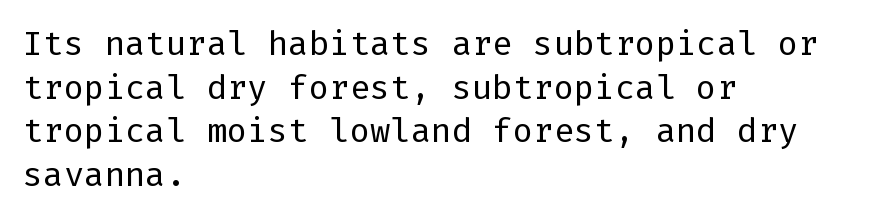
The image shows 34 px regular-weight sans-serif type, upright; set left-aligned, normal line spacing (1.28x), normal letter spacing, not underlined; low stroke contrast and a medium x-height.
